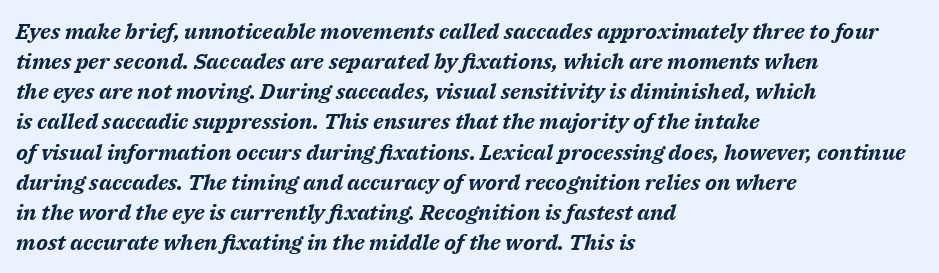
Q: Is the text bold? A: Yes.
Q: Is the text italic (slanted)? A: Yes, it leans right by about 14 degrees.
Q: Is the text underlined? A: No.
Q: How is the paragraph aligned? A: Left-aligned.
Q: Is the spacing between letters normal or unusually wide? A: Normal.
Q: Is the spacing between lines tight, normal or loose? A: Normal.
